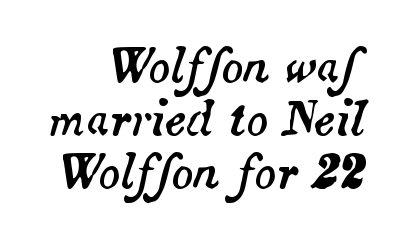
Q: Is the text italic (slanted)? A: Yes, it leans right by about 14 degrees.
Q: Is the text underlined? A: No.
Q: Is the spacing between letters normal or unusually wide? A: Normal.
Q: Width (condensed, normal, or wide)? A: Normal.
Q: Stroke contrast? A: Medium.
Q: x-height? A: Small.
Q: Monospaced? A: No.
